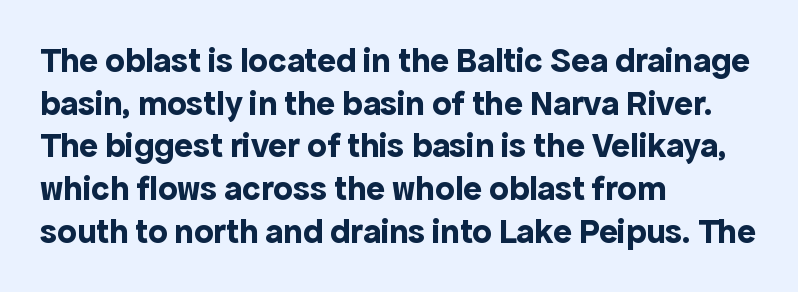
Q: Is the text bold? A: Yes.
Q: Is the text italic (slanted)? A: No, it is upright.
Q: Is the typeface a serif or a sans-serif typeface? A: Sans-serif.
Q: Is the text underlined? A: No.
Q: How is the paragraph aligned? A: Left-aligned.
Q: Is the spacing between letters normal or unusually wide? A: Normal.
Q: Width (condensed, normal, or wide)? A: Normal.
Q: x-height? A: Medium.
Q: Monospaced? A: No.
